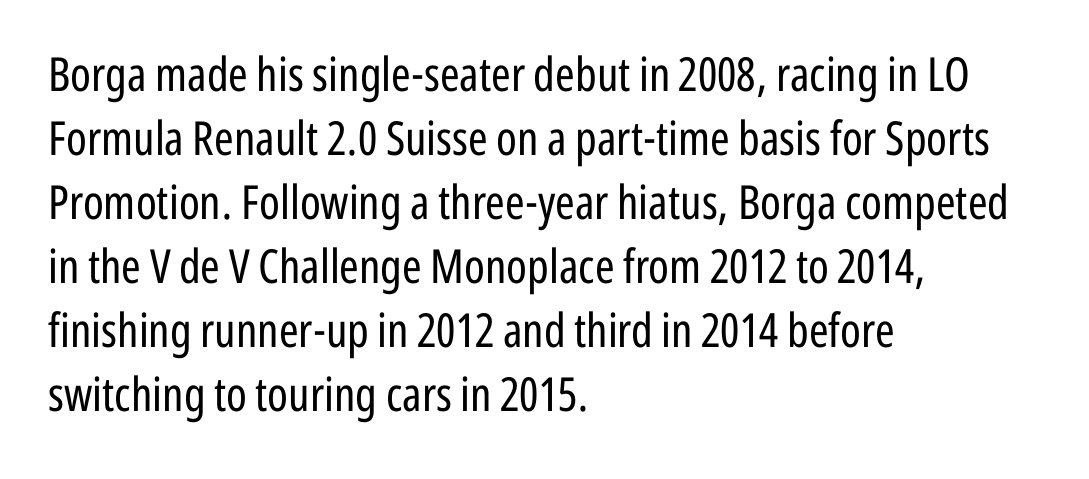
{"serif": "no", "italic": "no", "bold": "no", "weight": "regular", "width": "condensed", "stroke_contrast": "low", "x_height": "medium", "monospaced": "no", "underline": "no", "align": "left", "line_spacing": "normal", "line_spacing_ratio": 1.36, "letter_spacing": "normal", "letter_spacing_em": 0.0, "glyph_px": 47}
